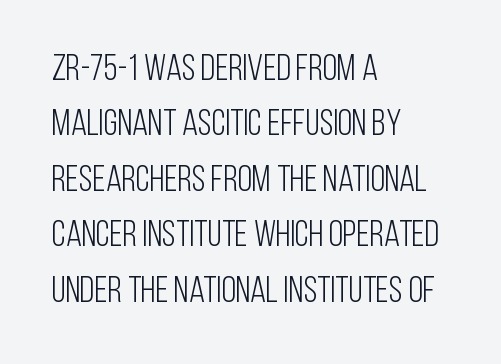
The image shows 37 px light, condensed sans-serif type, upright; set left-aligned, normal line spacing (1.5x), normal letter spacing, not underlined; low stroke contrast and a large x-height.
